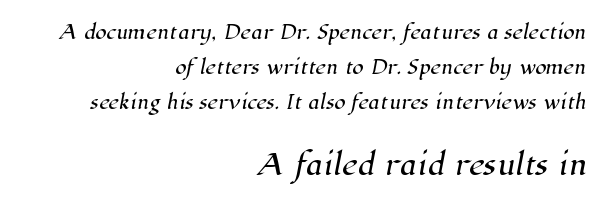
Rows of type keep a wide berth in the vertical direction. This sample is right-justified, so line beginnings fall wherever the words allow. In terms of letterspacing, this is plain default setting. The specimen omits any rule beneath the text block's lines.
